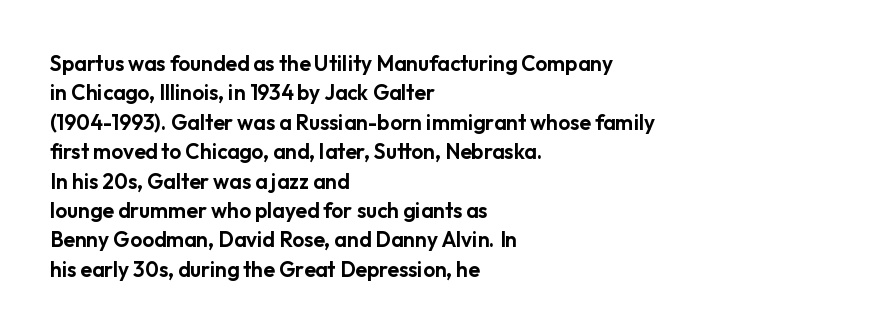
Q: Is the text italic (slanted)? A: No, it is upright.
Q: Is the text underlined? A: No.
Q: How is the paragraph aligned? A: Left-aligned.
Q: Is the spacing between letters normal or unusually wide? A: Normal.
Q: Is the spacing between lines tight, normal or loose? A: Normal.
